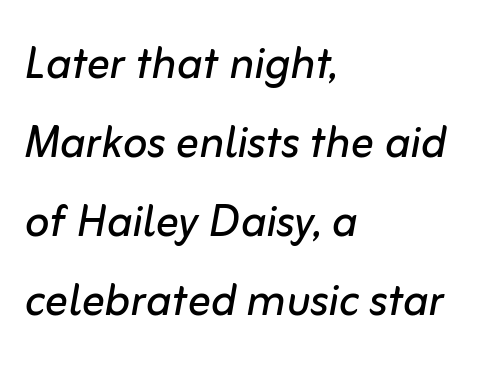
The image shows 58 px regular-weight type, italic (leaning right); set left-aligned, normal line spacing (1.36x), normal letter spacing, not underlined; low stroke contrast and a medium x-height.
